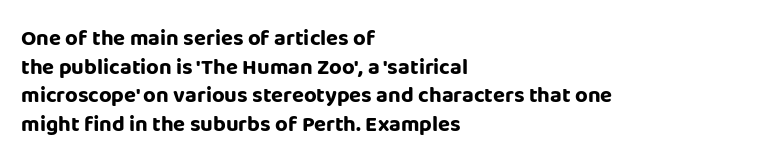
{"italic": "no", "bold": "yes", "underline": "no", "align": "left", "line_spacing": "normal", "line_spacing_ratio": 1.3, "letter_spacing": "normal", "letter_spacing_em": 0.0, "glyph_px": 22}
